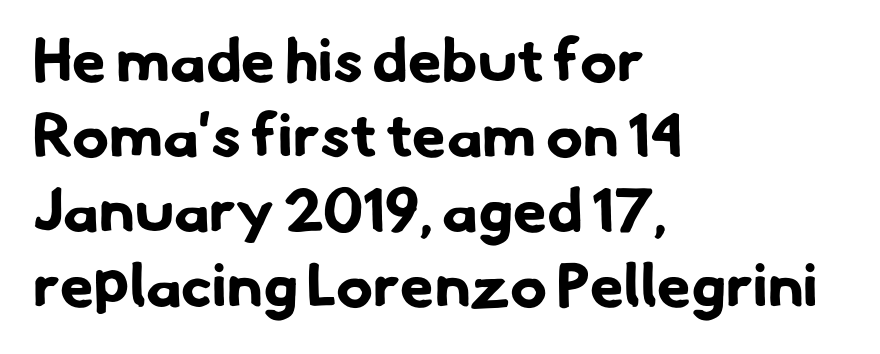
{"serif": "no", "bold": "yes", "weight": "bold", "width": "normal", "stroke_contrast": "low", "x_height": "small", "monospaced": "no", "underline": "no", "align": "left", "line_spacing_ratio": 1.23, "letter_spacing": "normal", "letter_spacing_em": 0.0, "glyph_px": 61}
